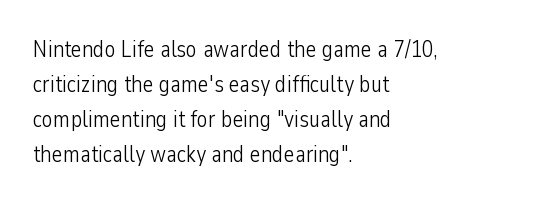
Weight: not bold — regular or lighter. The typesetter chose a ragged-right arrangement here. Each new line begins a customary step beneath the previous one. You could call the tracking neutral — neither tight nor loose. Only glyphs here, with clear space below each row. You can tell it's not italic because the verticals are truly vertical.
